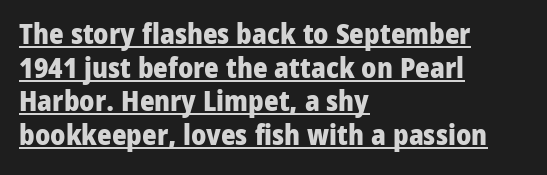
{"serif": "no", "italic": "no", "bold": "yes", "weight": "heavy", "width": "normal", "stroke_contrast": "low", "x_height": "medium", "monospaced": "no", "underline": "yes", "align": "left", "line_spacing_ratio": 1.2, "letter_spacing": "normal", "letter_spacing_em": 0.0, "glyph_px": 28}
